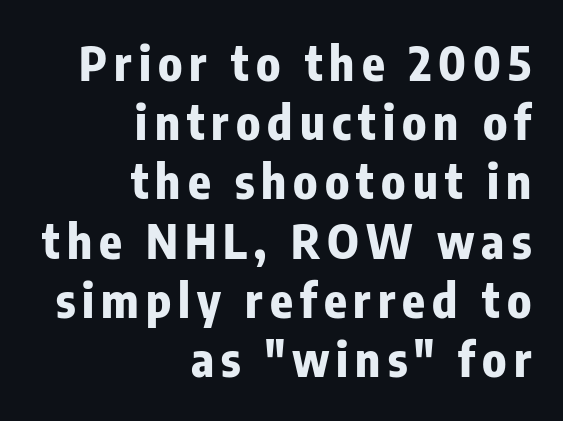
The image shows 47 px bold, condensed sans-serif type, upright; set right-aligned, normal line spacing (1.26x), not underlined; low stroke contrast and a medium x-height.
